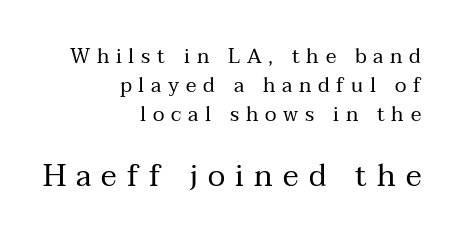
Q: Is the text bold? A: No.
Q: Is the text italic (slanted)? A: No, it is upright.
Q: Is the typeface a serif or a sans-serif typeface? A: Serif.
Q: Is the text underlined? A: No.
Q: How is the paragraph aligned? A: Right-aligned.
Q: Is the spacing between letters normal or unusually wide? A: Unusually wide.
Q: Is the spacing between lines tight, normal or loose? A: Normal.
Q: Which block of text is set in a larger size, the first (top) or the second (bottom)? A: The second (bottom) one.
Q: Width (condensed, normal, or wide)? A: Normal.
Q: Stroke contrast? A: Medium.
Q: x-height? A: Medium.
Q: Monospaced? A: No.
